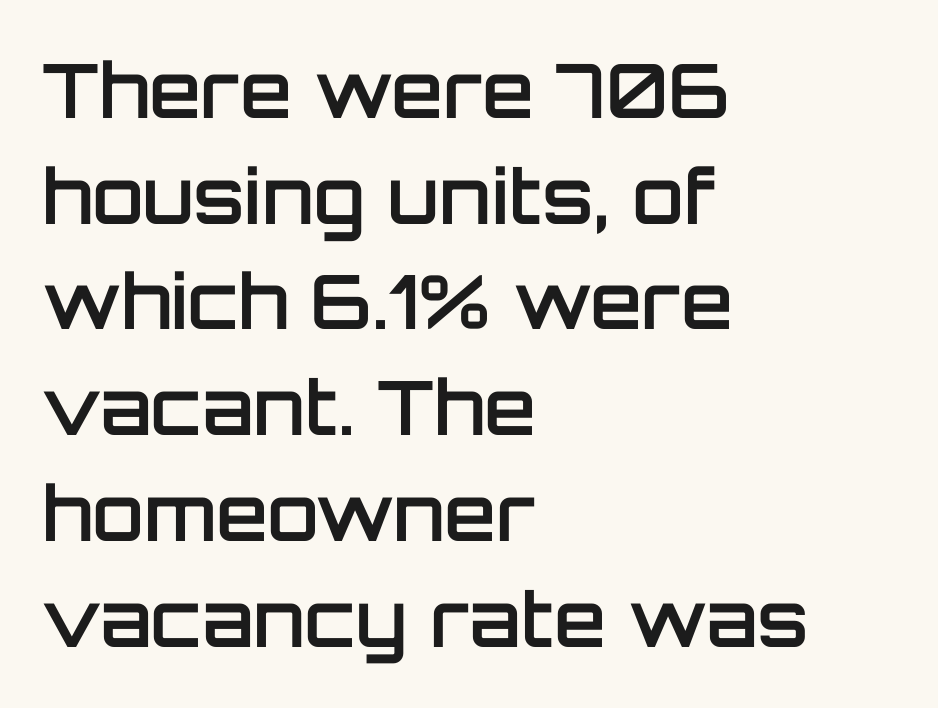
Q: Is the text bold? A: Semi-bold.
Q: Is the text italic (slanted)? A: No, it is upright.
Q: Is the typeface a serif or a sans-serif typeface? A: Sans-serif.
Q: Is the text underlined? A: No.
Q: How is the paragraph aligned? A: Left-aligned.
Q: Is the spacing between letters normal or unusually wide? A: Normal.
Q: Is the spacing between lines tight, normal or loose? A: Normal.
Q: Width (condensed, normal, or wide)? A: Normal.
Q: Stroke contrast? A: Low.
Q: x-height? A: Large.
Q: Monospaced? A: No.
